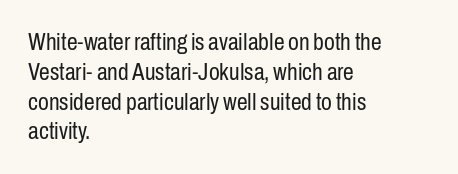
{"italic": "no", "bold": "no", "underline": "no", "align": "left", "line_spacing_ratio": 1.24, "letter_spacing": "normal", "letter_spacing_em": 0.0, "glyph_px": 24}
